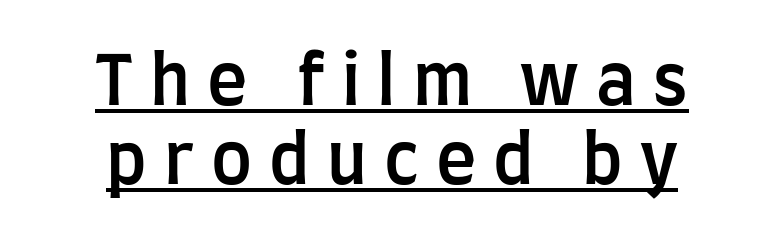
{"serif": "no", "italic": "no", "bold": "semi", "weight": "semibold", "width": "condensed", "stroke_contrast": "low", "x_height": "large", "monospaced": "no", "underline": "yes", "line_spacing_ratio": 1.16, "letter_spacing": "wide", "letter_spacing_em": 0.25, "glyph_px": 68}
